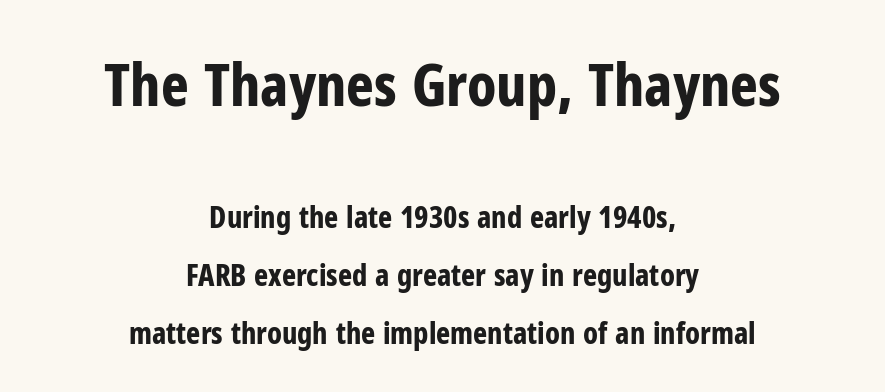
The image shows 59 px bold, condensed sans-serif type, upright; set centered, loose line spacing (1.94x), normal letter spacing, not underlined; the first (top) block is 1.97x larger; low stroke contrast and a medium x-height.
